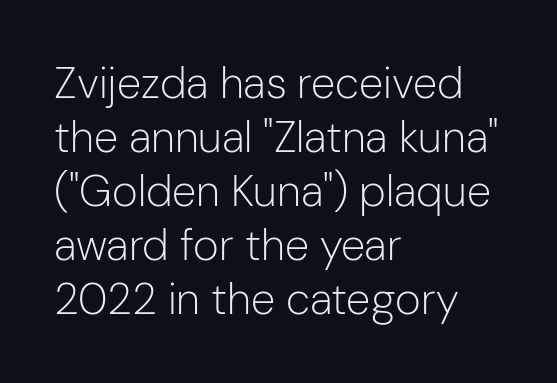
Q: Is the text bold? A: No.
Q: Is the text italic (slanted)? A: No, it is upright.
Q: Is the typeface a serif or a sans-serif typeface? A: Sans-serif.
Q: Is the text underlined? A: No.
Q: How is the paragraph aligned? A: Left-aligned.
Q: Is the spacing between letters normal or unusually wide? A: Normal.
Q: Width (condensed, normal, or wide)? A: Normal.
Q: Stroke contrast? A: Low.
Q: x-height? A: Medium.
Q: Monospaced? A: No.
